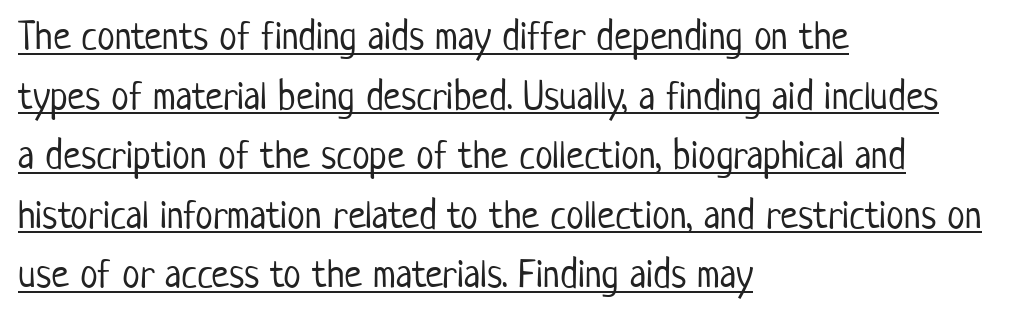
Q: Is the text bold? A: No.
Q: Is the text italic (slanted)? A: No, it is upright.
Q: Is the typeface a serif or a sans-serif typeface? A: Sans-serif.
Q: Is the text underlined? A: Yes.
Q: How is the paragraph aligned? A: Left-aligned.
Q: Is the spacing between letters normal or unusually wide? A: Normal.
Q: Is the spacing between lines tight, normal or loose? A: Normal.
Q: Width (condensed, normal, or wide)? A: Condensed.
Q: Stroke contrast? A: Low.
Q: x-height? A: Medium.
Q: Monospaced? A: No.
